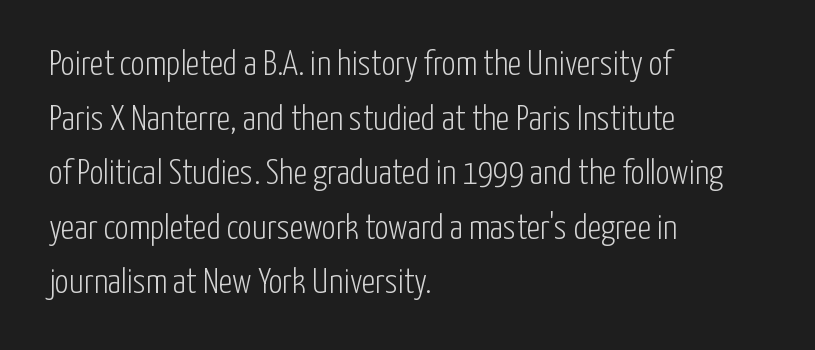
The image shows 35 px light, condensed sans-serif type, upright; set left-aligned, normal line spacing (1.56x), normal letter spacing, not underlined; low stroke contrast and a medium x-height.
